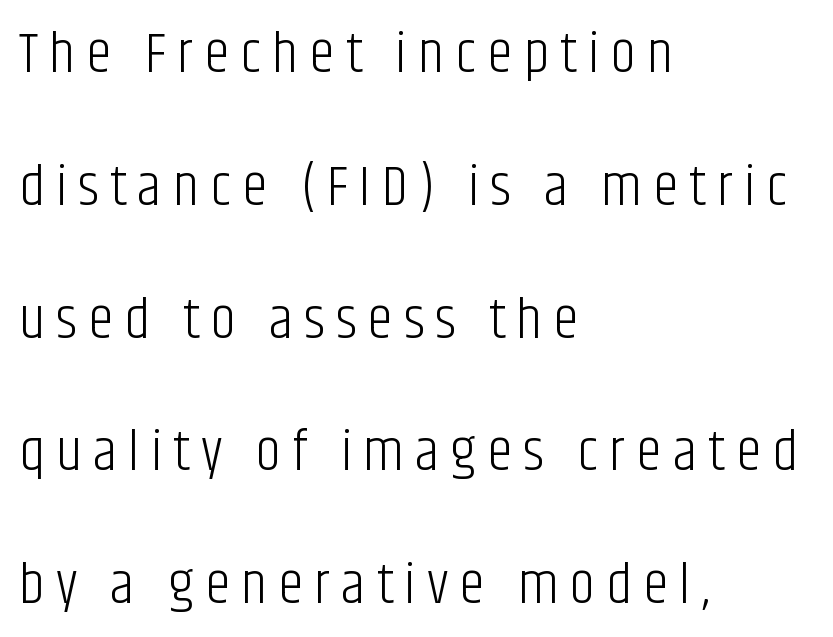
The image shows 58 px light, condensed sans-serif type, upright; set left-aligned, loose line spacing (2.29x), not underlined; low stroke contrast and a large x-height.
